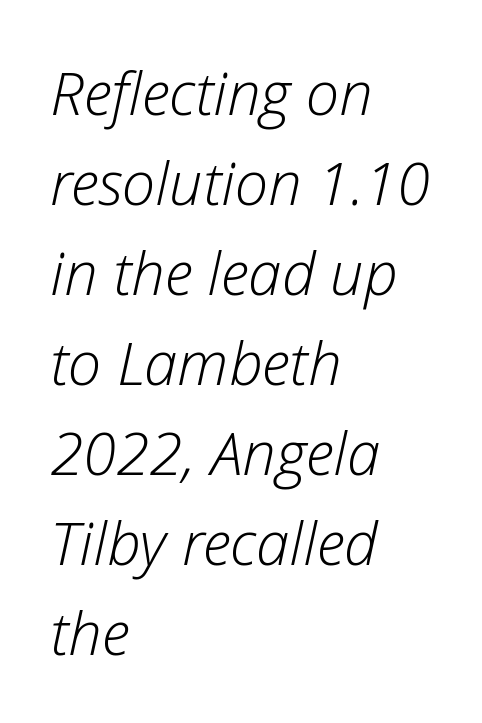
{"italic": "yes", "lean": "right", "slant_degrees": 12, "bold": "no", "weight": "light", "width": "normal", "stroke_contrast": "low", "x_height": "medium", "monospaced": "no", "underline": "no", "align": "left", "line_spacing": "normal", "line_spacing_ratio": 1.5, "letter_spacing": "normal", "letter_spacing_em": 0.0, "glyph_px": 60}
